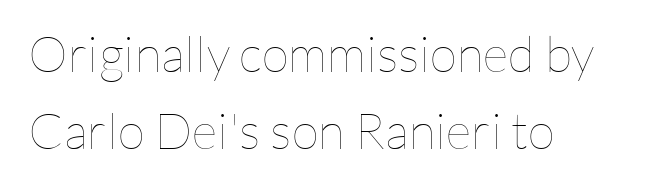
Lines of text with bare space underneath. Every row of glyphs begins at an identical x-position on the left. The face used here is proportionally spaced, like ordinary book or web type. The face used here is rendered with its standard letterfit. Leading: standard. Bold? No — there's no thickening of the strokes.
